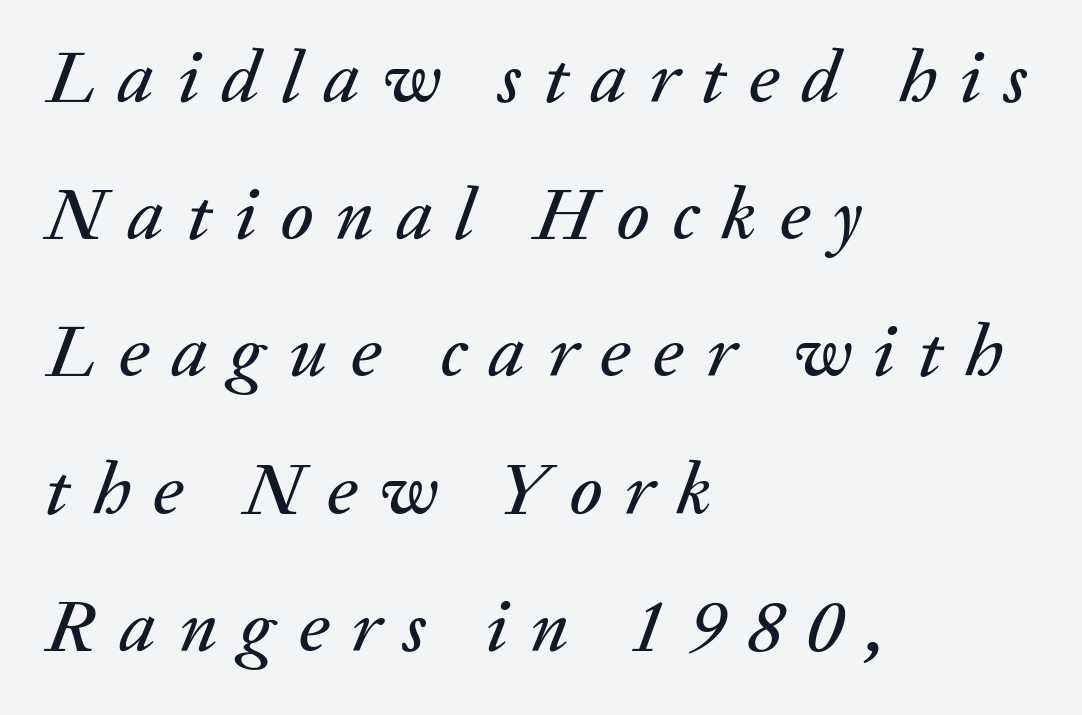
Descenders are the only things crossing below the line. Here the designer chose a conventional face with non-uniform glyph widths. Visually the block forms a straight wall on the left and a jagged coastline on the right. The glyphs look as if they've been sheared to an angle. Caption: expanded tracking, letters set apart.
